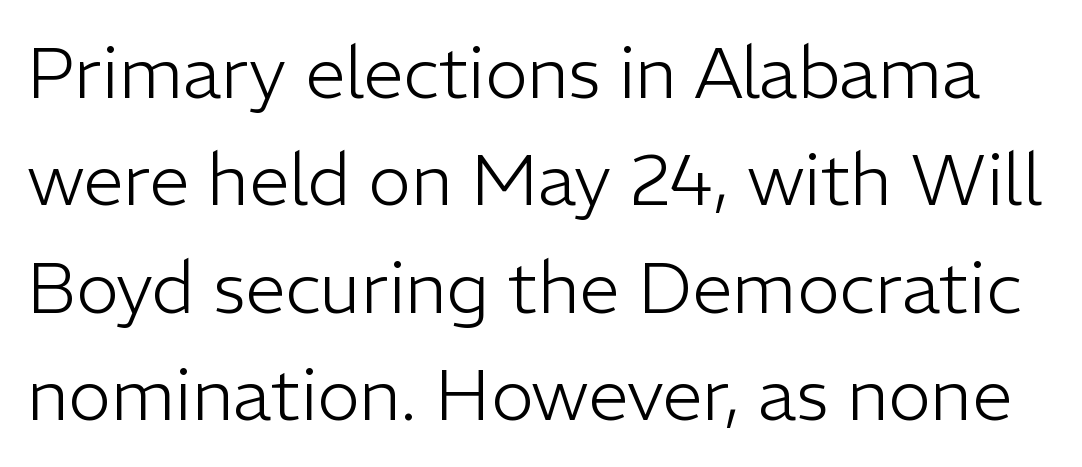
{"serif": "no", "italic": "no", "bold": "no", "weight": "light", "width": "normal", "stroke_contrast": "low", "x_height": "medium", "monospaced": "no", "underline": "no", "line_spacing": "normal", "line_spacing_ratio": 1.49, "letter_spacing": "normal", "letter_spacing_em": 0.0, "glyph_px": 72}
